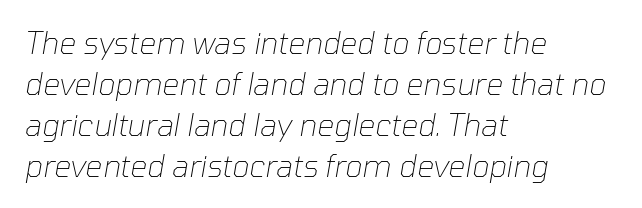
The designer left line spacing at the default. Bold? No — there's no thickening of the strokes. Caption: standard tracking, unaltered. A typesetter would call this proportional, since set widths differ per character. A clean baseline with only descenders dipping below it.
